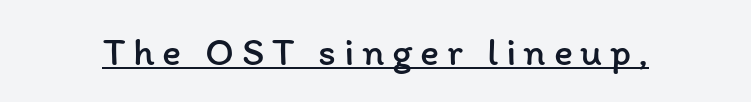
{"italic": "no", "bold": "no", "weight": "regular", "width": "normal", "stroke_contrast": "low", "x_height": "medium", "monospaced": "no", "underline": "yes", "glyph_px": 40}
